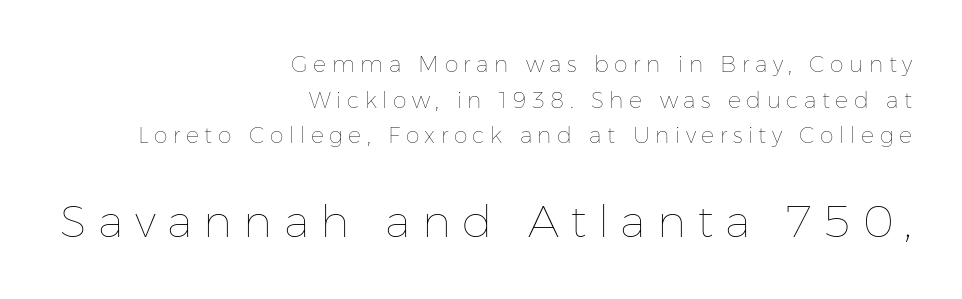
Underlining? Definitely not there. Each letter keeps its own natural width here, so spacing adapts to shape. What stands out about the letter spacing? Its width — letters are far apart. The lines sit at an ordinary, default distance from one another.
